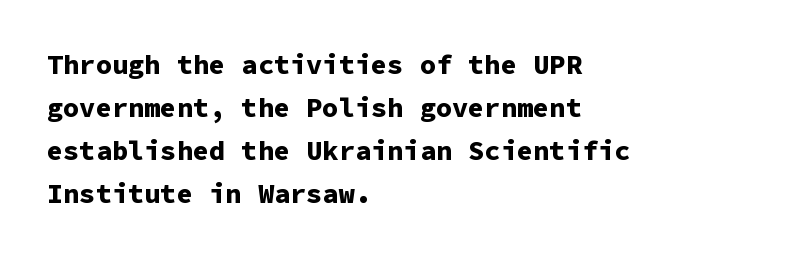
Typesetter's note: full bold, strokes at maximum text heaviness. Quick note: interline space is typical. Compared with a centered layout, this one pins lines to the left instead. Tall strokes in this sample are plumb rather than angled. The tracking reads as untouched default to a designer's eye. Has an underline been added? It has not.
